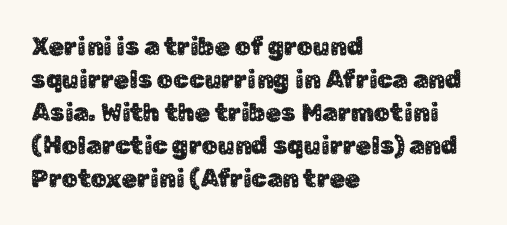
{"italic": "no", "underline": "no", "align": "left", "line_spacing": "normal", "line_spacing_ratio": 1.32, "letter_spacing": "normal", "letter_spacing_em": 0.0, "glyph_px": 25}
